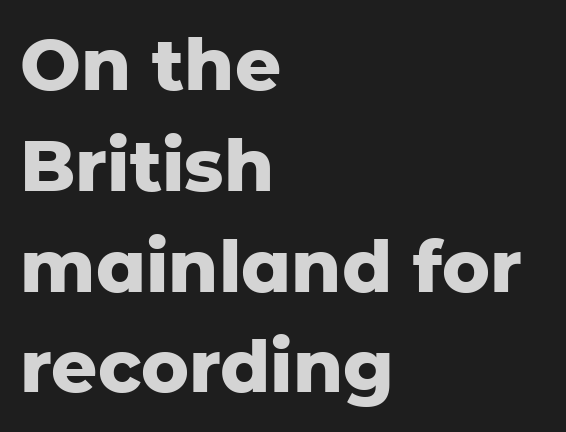
In terms of leading, this rendering sits right in the middle. The passage shown is not underscored anywhere. A typesetter would call this zero additional tracking. This rendering employs a face without finishing strokes, i.e., a sans-serif.
